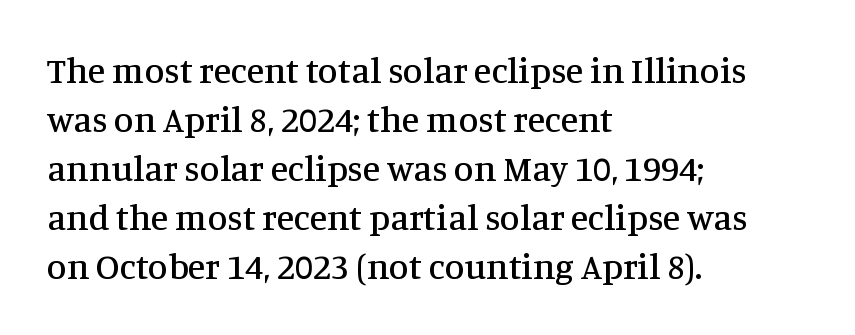
The image shows 36 px serif type, upright; set left-aligned, normal line spacing (1.36x), normal letter spacing, not underlined; medium stroke contrast and a large x-height.
